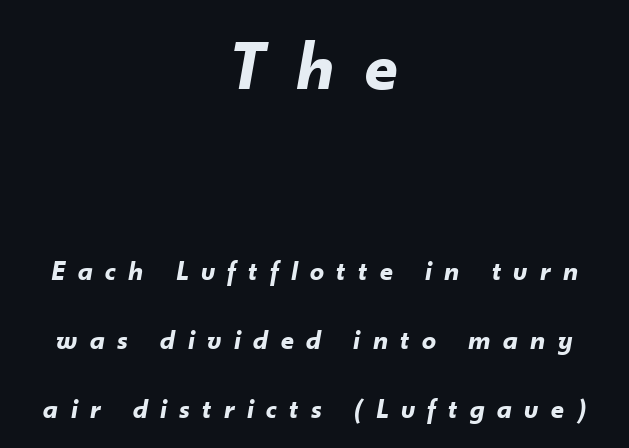
The passage shown is typed in a proportional face where columns would drift. Widely set lines give the paragraph a tall, airy silhouette. Every row of glyphs is offset so its center matches the block's center. The strokes are fattened all the way to bold.
